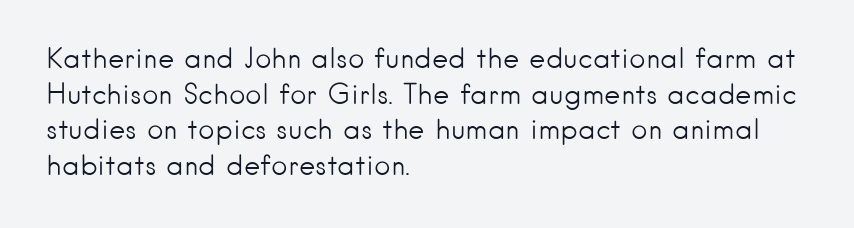
A student would call this left alignment; a typographer would say flush left, rag right. Stroke terminals: plain, sans-serif. Each stroke keeps to a modest, everyday thickness or less. Decoration check: the copy has no underline. You could not count columns in this text — the font is proportionally spaced. Nope, not italic — everything's standing straight.
